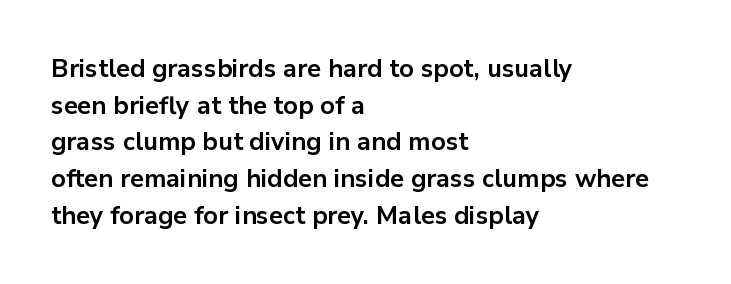
Q: Is the text bold? A: Yes.
Q: Is the text italic (slanted)? A: No, it is upright.
Q: Is the text underlined? A: No.
Q: How is the paragraph aligned? A: Left-aligned.
Q: Is the spacing between letters normal or unusually wide? A: Normal.
Q: Is the spacing between lines tight, normal or loose? A: Normal.
